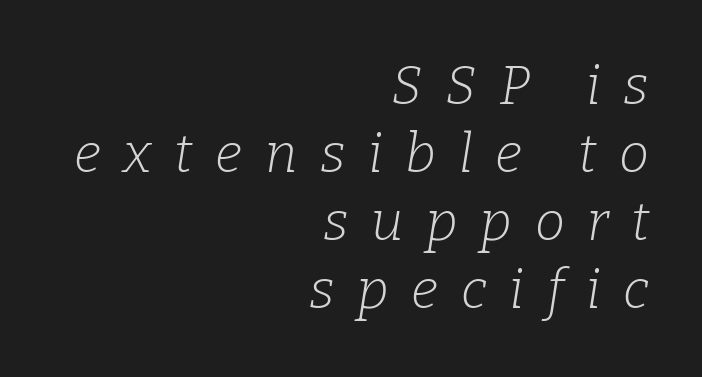
Think standard paragraph weight, or any step lighter than that. Little horizontal feet cap the strokes, marking this as serif type. An italicized treatment has been applied to the whole sample. In terms of leading, this rendering sits right in the middle. Between one letter and the next there's a generous, obvious gap. Character widths vary here, with narrow letters taking less room than wide ones.
